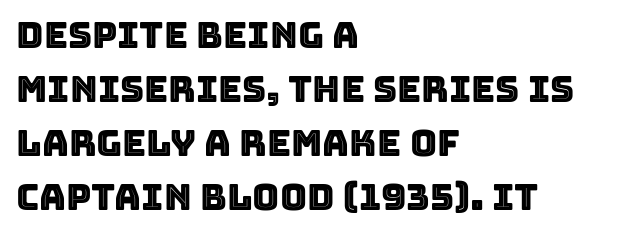
Q: Is the text italic (slanted)? A: No, it is upright.
Q: Is the text underlined? A: No.
Q: How is the paragraph aligned? A: Left-aligned.
Q: Is the spacing between letters normal or unusually wide? A: Normal.
Q: Is the spacing between lines tight, normal or loose? A: Normal.
Q: Width (condensed, normal, or wide)? A: Normal.
Q: x-height? A: Large.
Q: Monospaced? A: No.
